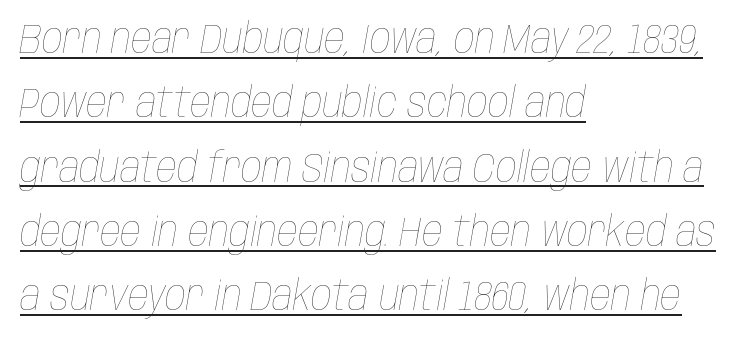
Character widths vary here, with narrow letters taking less room than wide ones. Each stroke keeps to a modest, everyday thickness or less. Check the space under the baseline: a stroke is drawn there. A typesetter would mark this as italic.
